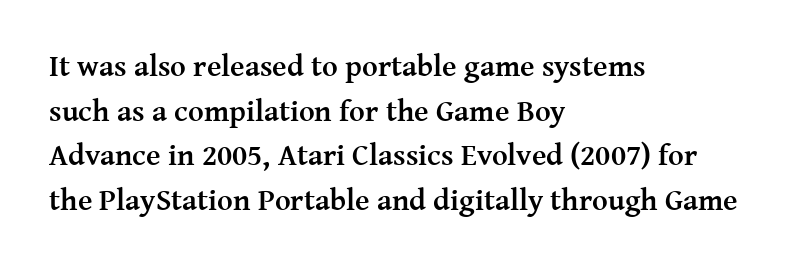
Q: Is the text bold? A: Yes.
Q: Is the text italic (slanted)? A: No, it is upright.
Q: Is the typeface a serif or a sans-serif typeface? A: Serif.
Q: Is the text underlined? A: No.
Q: How is the paragraph aligned? A: Left-aligned.
Q: Is the spacing between letters normal or unusually wide? A: Normal.
Q: Is the spacing between lines tight, normal or loose? A: Normal.
Q: Width (condensed, normal, or wide)? A: Normal.
Q: Stroke contrast? A: Medium.
Q: x-height? A: Medium.
Q: Monospaced? A: No.
